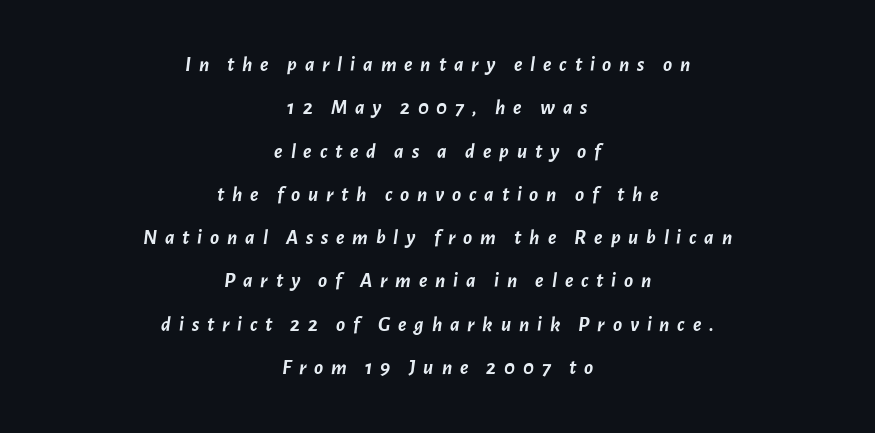
{"italic": "yes", "lean": "right", "slant_degrees": 7, "bold": "yes", "underline": "no", "align": "center", "line_spacing": "loose", "line_spacing_ratio": 2.06, "letter_spacing": "wide", "letter_spacing_em": 0.37, "glyph_px": 21}
